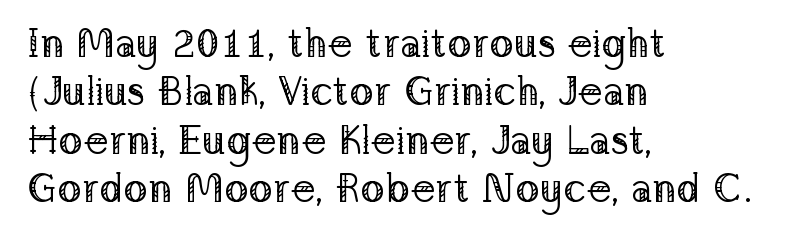
Q: Is the text bold? A: No.
Q: Is the text italic (slanted)? A: No, it is upright.
Q: Is the typeface a serif or a sans-serif typeface? A: Serif.
Q: Is the text underlined? A: No.
Q: How is the paragraph aligned? A: Left-aligned.
Q: Is the spacing between letters normal or unusually wide? A: Normal.
Q: Width (condensed, normal, or wide)? A: Normal.
Q: Stroke contrast? A: Low.
Q: x-height? A: Medium.
Q: Monospaced? A: No.
